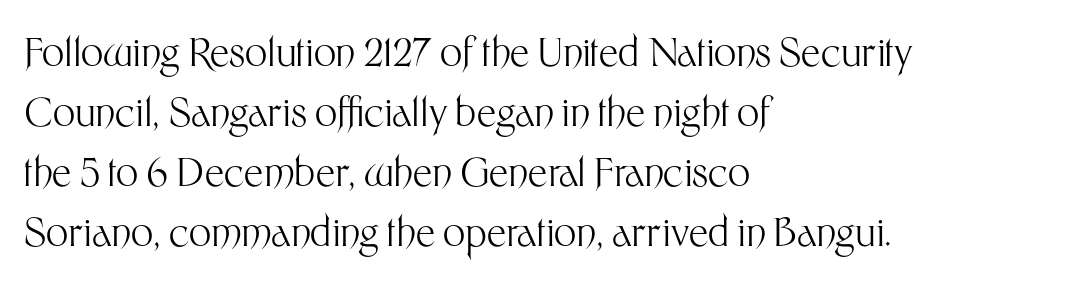
{"serif": "no", "italic": "no", "bold": "no", "weight": "light", "width": "normal", "stroke_contrast": "medium", "x_height": "medium", "monospaced": "no", "underline": "no", "align": "left", "line_spacing": "normal", "line_spacing_ratio": 1.54, "letter_spacing": "normal", "letter_spacing_em": 0.0, "glyph_px": 39}
